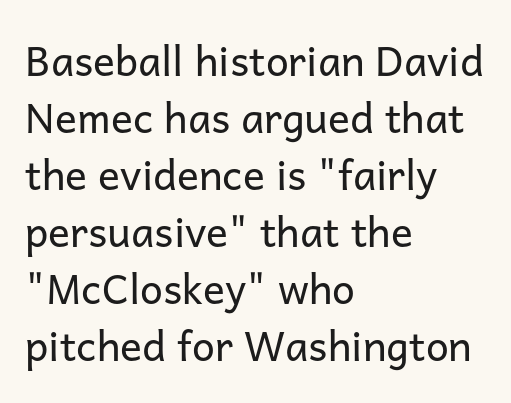
The image shows 41 px regular-weight sans-serif type, upright; set left-aligned, normal line spacing (1.39x), normal letter spacing, not underlined; low stroke contrast and a medium x-height.
